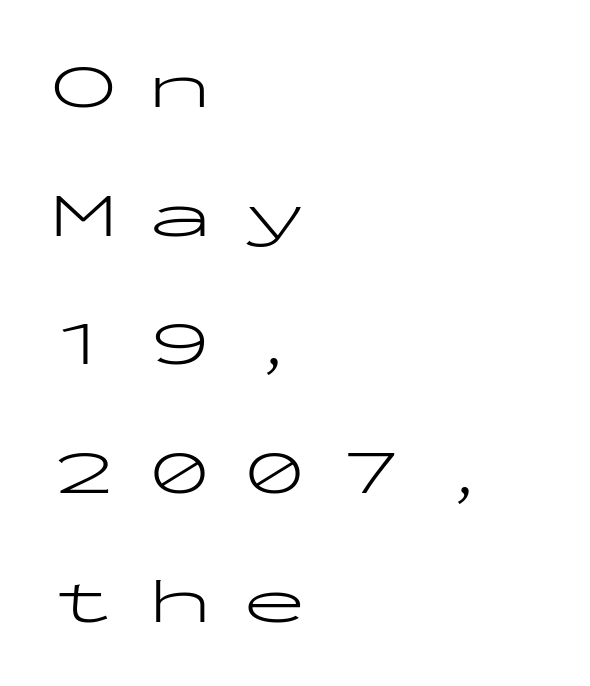
Every character here occupies the same horizontal width, giving the sample a typewriter-like rhythm. Horizontal bands of white between lines are thick stripes. The designer went with a sans here, leaving each stem footless. Tall strokes in this sample are plumb rather than angled.
